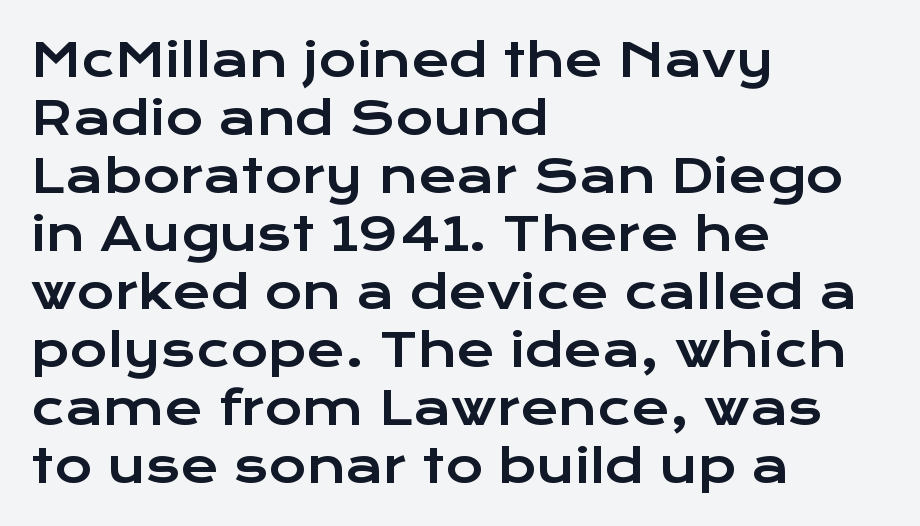
Q: Is the text italic (slanted)? A: No, it is upright.
Q: Is the typeface a serif or a sans-serif typeface? A: Sans-serif.
Q: Is the text underlined? A: No.
Q: How is the paragraph aligned? A: Left-aligned.
Q: Is the spacing between letters normal or unusually wide? A: Normal.
Q: Is the spacing between lines tight, normal or loose? A: Normal.
Q: Width (condensed, normal, or wide)? A: Wide.
Q: Stroke contrast? A: Low.
Q: x-height? A: Medium.
Q: Monospaced? A: No.
